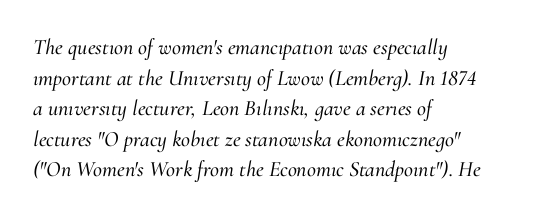
In terms of letterspacing, this is plain default setting. The lettering tilts uniformly, giving the passage an italic look. The space between consecutive lines is moderate. The specimen omits any rule beneath the text block's lines.
